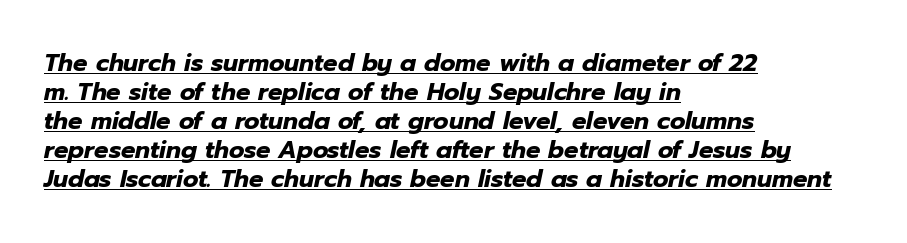
Q: Is the text bold? A: Yes.
Q: Is the text italic (slanted)? A: Yes, it leans right by about 12 degrees.
Q: Is the text underlined? A: Yes.
Q: How is the paragraph aligned? A: Left-aligned.
Q: Is the spacing between letters normal or unusually wide? A: Normal.
